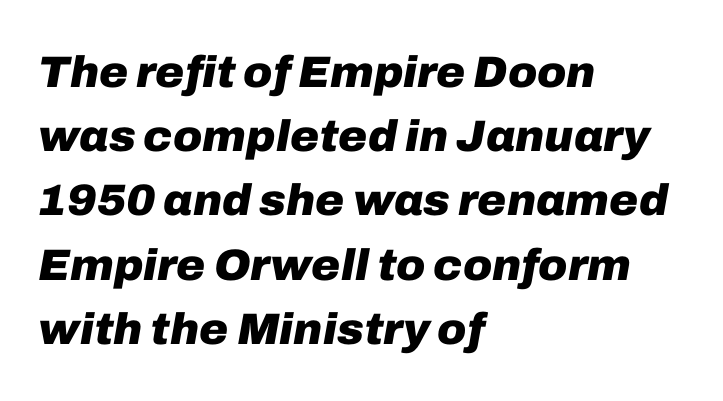
The image shows 44 px heavy type, italic (leaning right); set left-aligned, normal line spacing (1.46x), normal letter spacing, not underlined; low stroke contrast and a medium x-height.
